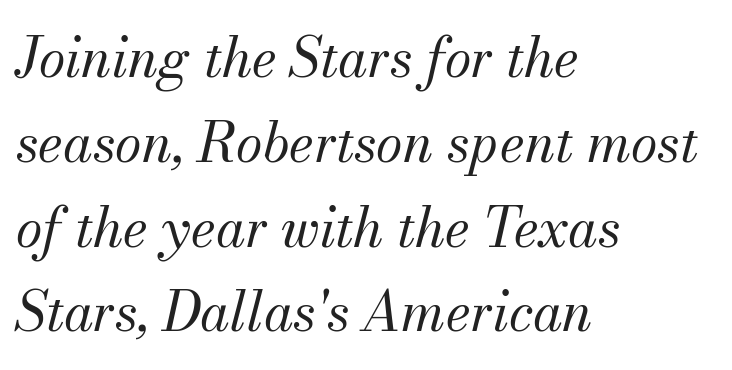
The image shows 54 px regular-weight serif type, italic (leaning right); set left-aligned, normal line spacing (1.57x), normal letter spacing, not underlined; medium stroke contrast and a small x-height.
